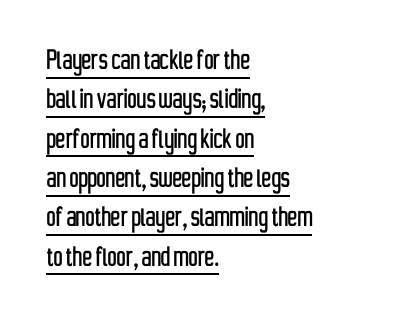
{"serif": "no", "italic": "no", "width": "condensed", "stroke_contrast": "low", "x_height": "medium", "monospaced": "no", "underline": "yes", "align": "left", "line_spacing_ratio": 1.23, "letter_spacing": "normal", "letter_spacing_em": 0.0, "glyph_px": 32}
